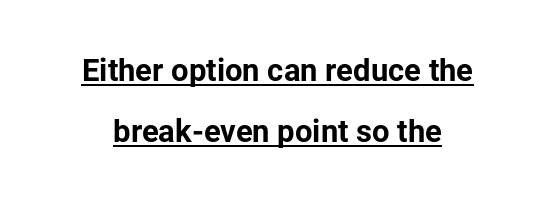
{"serif": "no", "italic": "no", "bold": "yes", "weight": "bold", "width": "normal", "stroke_contrast": "low", "x_height": "medium", "monospaced": "no", "underline": "yes", "line_spacing": "loose", "line_spacing_ratio": 1.97, "letter_spacing": "normal", "letter_spacing_em": 0.0, "glyph_px": 31}
